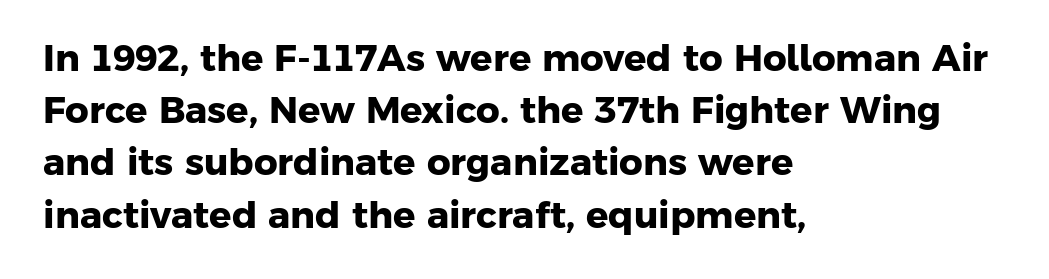
{"serif": "no", "bold": "yes", "weight": "heavy", "width": "normal", "stroke_contrast": "low", "x_height": "medium", "monospaced": "no", "underline": "no", "align": "left", "line_spacing": "normal", "line_spacing_ratio": 1.41, "letter_spacing": "normal", "letter_spacing_em": 0.0, "glyph_px": 37}
